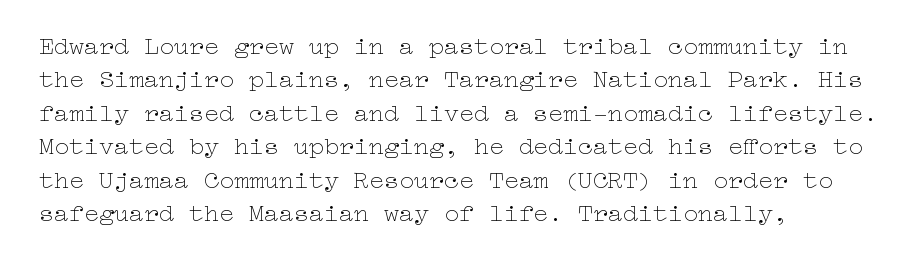
{"italic": "no", "bold": "no", "underline": "no", "align": "left", "line_spacing": "normal", "line_spacing_ratio": 1.34, "letter_spacing": "normal", "letter_spacing_em": 0.0, "glyph_px": 25}
